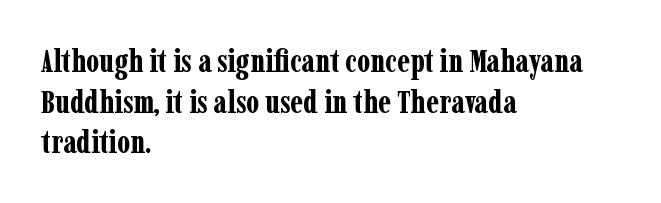
{"serif": "yes", "italic": "no", "bold": "yes", "weight": "bold", "width": "condensed", "stroke_contrast": "low", "x_height": "medium", "monospaced": "no", "underline": "no", "align": "left", "line_spacing": "normal", "line_spacing_ratio": 1.27, "letter_spacing": "normal", "letter_spacing_em": 0.0, "glyph_px": 32}
